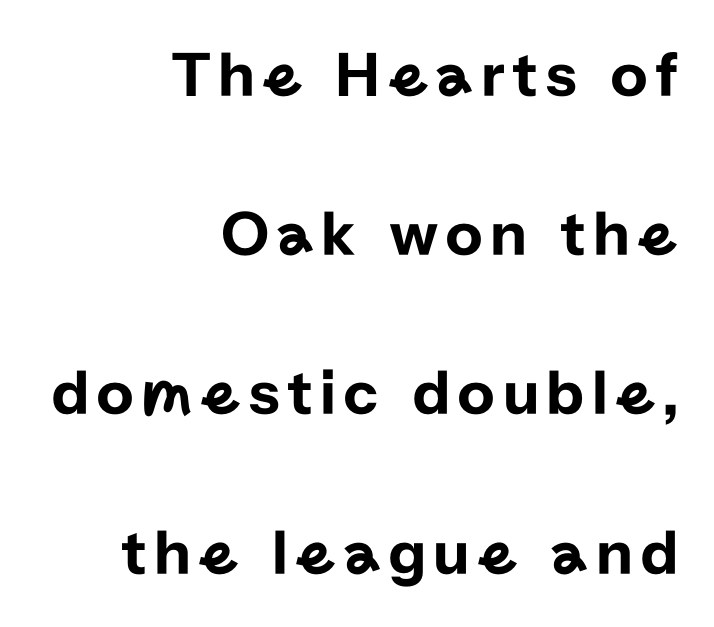
The image shows 65 px sans-serif type, upright; set right-aligned, loose line spacing (2.45x), not underlined; low stroke contrast and a medium x-height.
